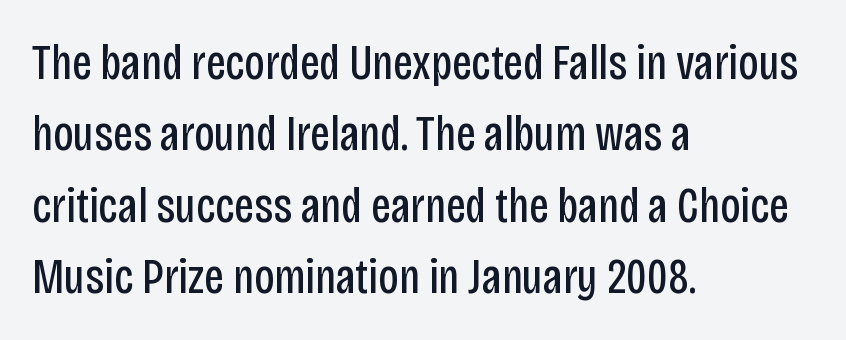
The image shows 50 px regular-weight, condensed sans-serif type, upright; set left-aligned, normal line spacing (1.43x), normal letter spacing, not underlined; low stroke contrast and a large x-height.
